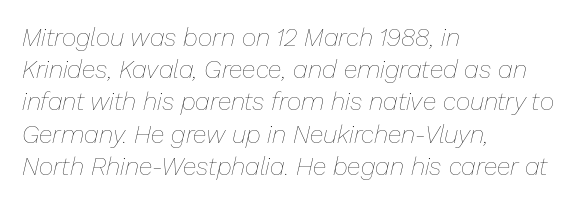
Q: Is the text bold? A: No.
Q: Is the text italic (slanted)? A: Yes, it leans right by about 13 degrees.
Q: Is the text underlined? A: No.
Q: How is the paragraph aligned? A: Left-aligned.
Q: Is the spacing between letters normal or unusually wide? A: Normal.
Q: Is the spacing between lines tight, normal or loose? A: Normal.
